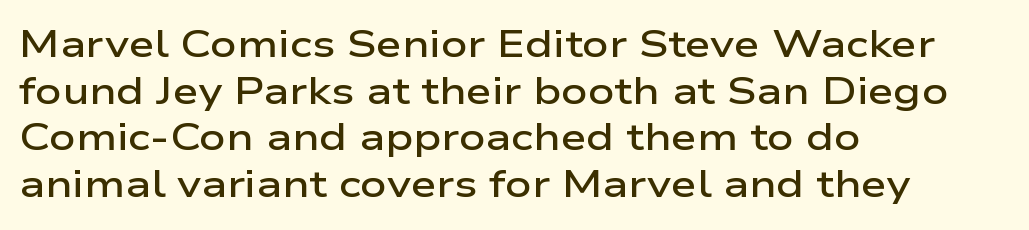
The image shows 37 px semibold, wide sans-serif type, upright; set left-aligned, normal line spacing (1.26x), normal letter spacing, not underlined; low stroke contrast and a medium x-height.
